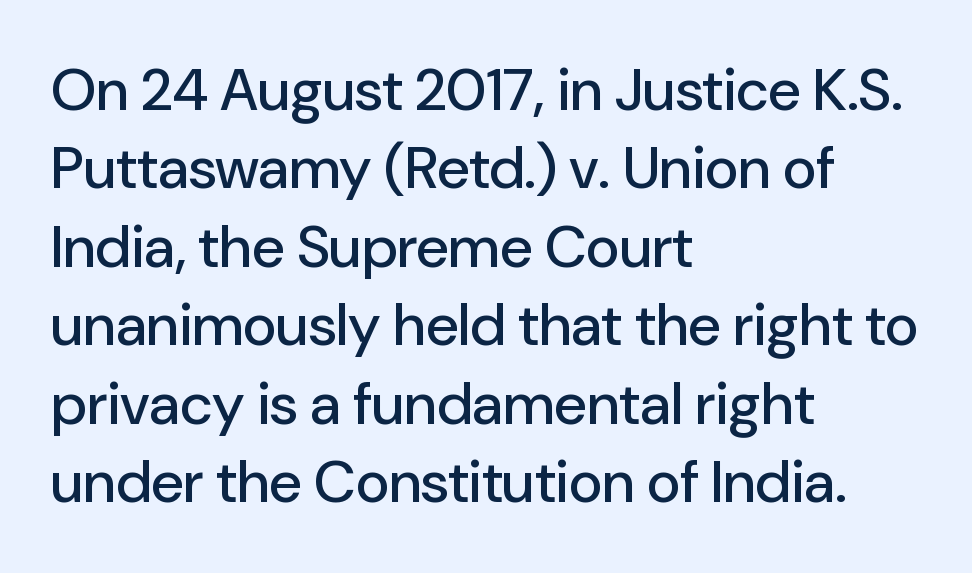
{"serif": "no", "italic": "no", "width": "normal", "stroke_contrast": "low", "x_height": "medium", "monospaced": "no", "underline": "no", "align": "left", "line_spacing": "normal", "line_spacing_ratio": 1.33, "letter_spacing": "normal", "letter_spacing_em": 0.0, "glyph_px": 59}
